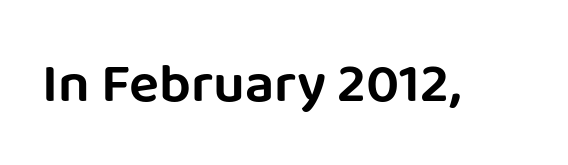
Ascenders rise straight up at ninety degrees. The letters carry no serifs — their stems end cleanly without finishing strokes. Character widths vary here, with narrow letters taking less room than wide ones. Between one letter and the next there's only the usual sliver of space. Has an underline been added? It has not.
